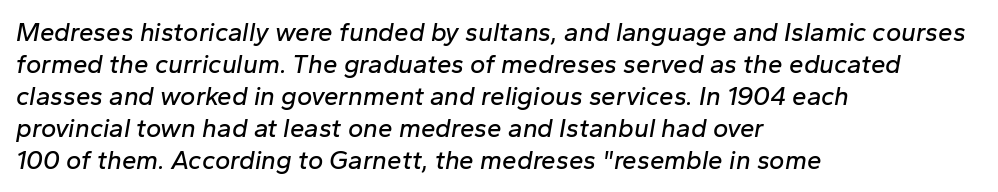
{"italic": "yes", "lean": "right", "slant_degrees": 10, "underline": "no", "align": "left", "line_spacing_ratio": 1.23, "letter_spacing": "normal", "letter_spacing_em": 0.0, "glyph_px": 26}
